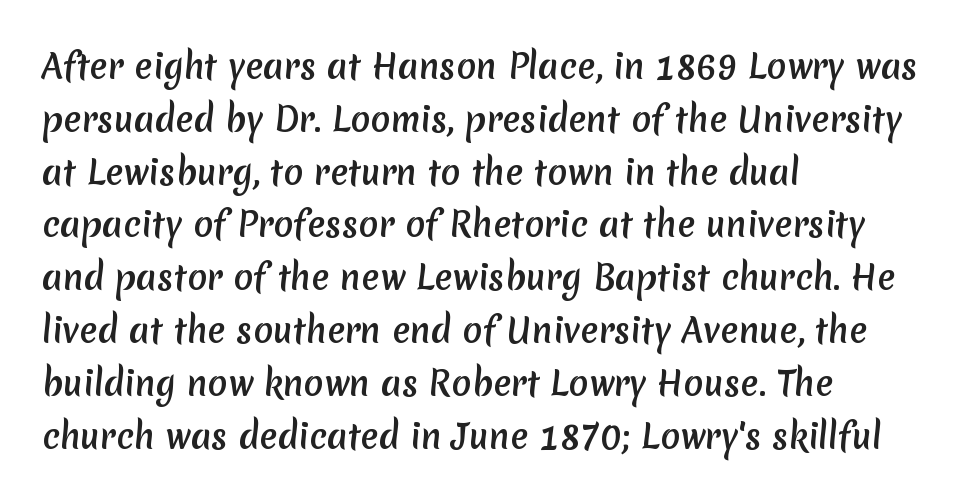
The image shows 33 px sans-serif type; set left-aligned, normal line spacing (1.6x), normal letter spacing, not underlined; medium stroke contrast and a medium x-height.
